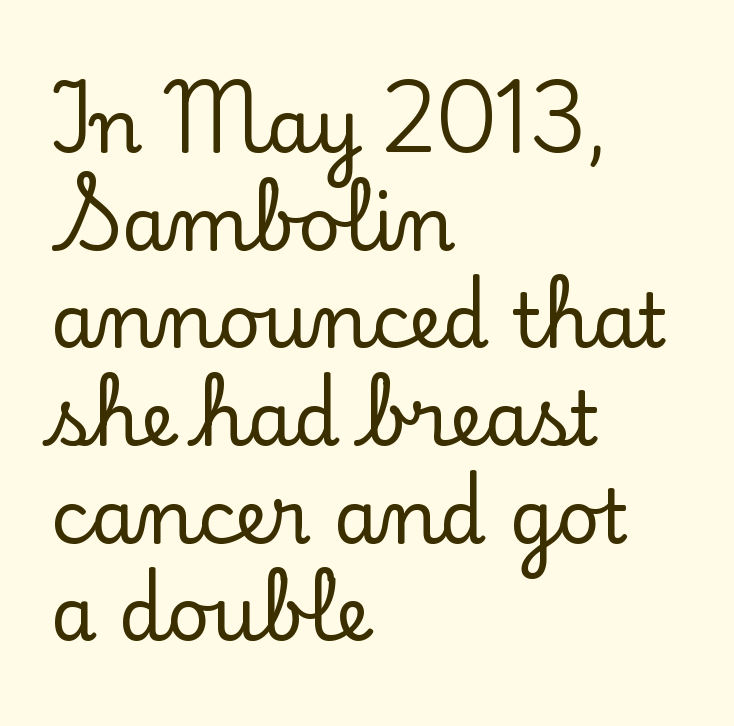
Q: Is the text italic (slanted)? A: No, it is upright.
Q: Is the typeface a serif or a sans-serif typeface? A: Serif.
Q: Is the text underlined? A: No.
Q: How is the paragraph aligned? A: Left-aligned.
Q: Is the spacing between letters normal or unusually wide? A: Normal.
Q: Is the spacing between lines tight, normal or loose? A: Normal.
Q: Width (condensed, normal, or wide)? A: Normal.
Q: Stroke contrast? A: Low.
Q: x-height? A: Small.
Q: Monospaced? A: No.
